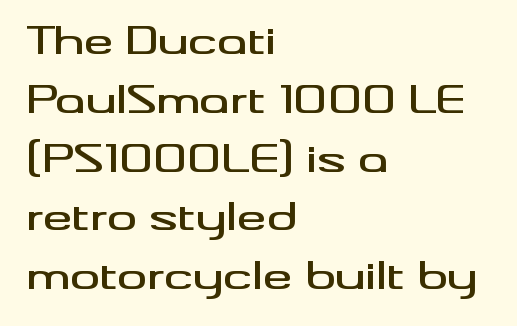
Inter-character spacing is left at the font's built-in metrics. This block has exactly the height ordinary leading produces. The characters display no serif detailing; their extremities are plain. Letters rest on an invisible, unmarked baseline. Typeset ragged right — the left edge is the straight one.
